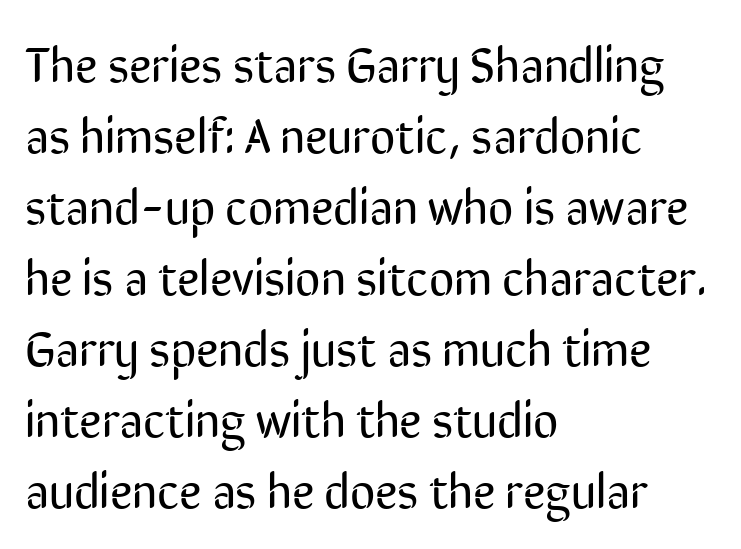
The letters sit at their default tracking, neither squeezed nor spread. Rendered with straight, roman letterforms. Honestly, there is no underline to notice here at all. Every row of glyphs begins at an identical x-position on the left.
